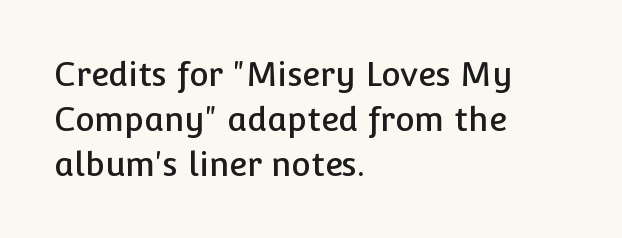
The paragraph shown leans on its left margin. Nope, not italic — everything's standing straight. Each word holds together tightly as a unit, with standard inter-letter gaps. The text was rendered using a sans face with plain stroke endings. The passage shown is typed in a proportional face where columns would drift.
